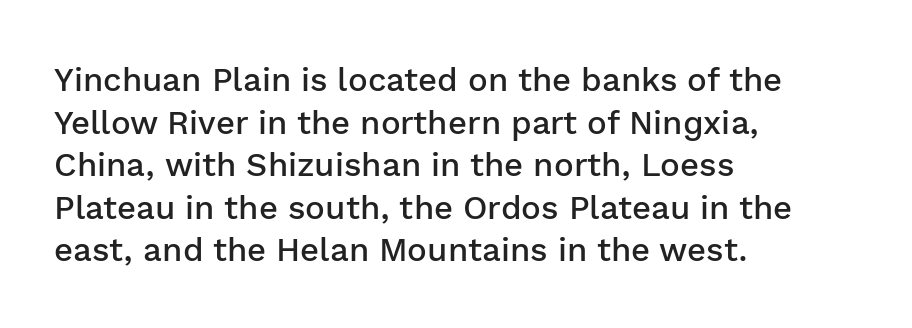
{"serif": "no", "italic": "no", "bold": "semi", "weight": "semibold", "width": "normal", "stroke_contrast": "low", "x_height": "medium", "monospaced": "no", "underline": "no", "align": "left", "line_spacing": "normal", "line_spacing_ratio": 1.29, "letter_spacing": "normal", "letter_spacing_em": 0.0, "glyph_px": 33}
